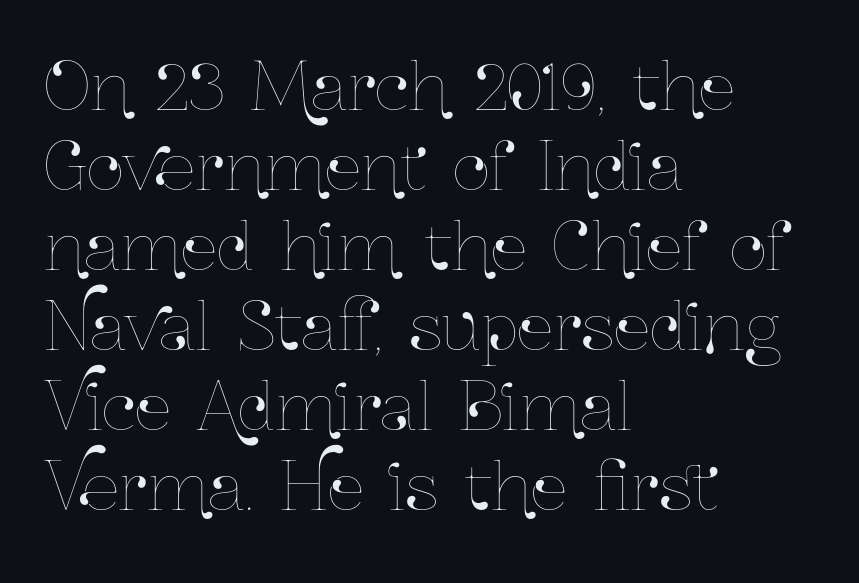
Q: Is the text italic (slanted)? A: No, it is upright.
Q: Is the text underlined? A: No.
Q: How is the paragraph aligned? A: Left-aligned.
Q: Is the spacing between letters normal or unusually wide? A: Normal.
Q: Width (condensed, normal, or wide)? A: Condensed.
Q: Stroke contrast? A: Low.
Q: x-height? A: Medium.
Q: Monospaced? A: No.
